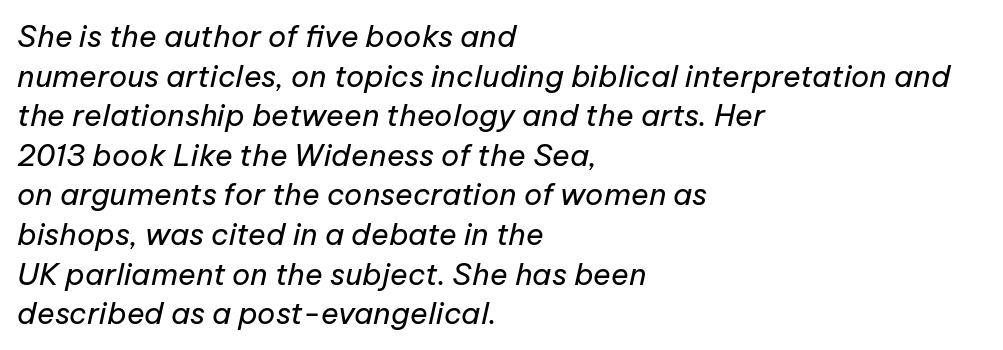
Q: Is the text bold? A: No.
Q: Is the text italic (slanted)? A: Yes, it leans right by about 12 degrees.
Q: Is the text underlined? A: No.
Q: How is the paragraph aligned? A: Left-aligned.
Q: Is the spacing between letters normal or unusually wide? A: Normal.
Q: Is the spacing between lines tight, normal or loose? A: Normal.
Q: Width (condensed, normal, or wide)? A: Normal.
Q: Stroke contrast? A: Low.
Q: x-height? A: Medium.
Q: Monospaced? A: No.
